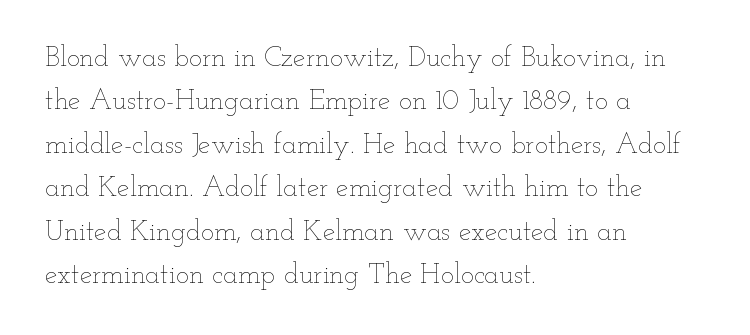
The string is rendered with underlining switched off. The typography opts for an upright posture over an oblique one. Letters have the restrained weight of plain body copy at most. Think of a printed novel: that variable character pitch is what you see here. Tracking here is standard; glyphs follow each other at the usual distance. All the whitespace from short lines collects on the right.
